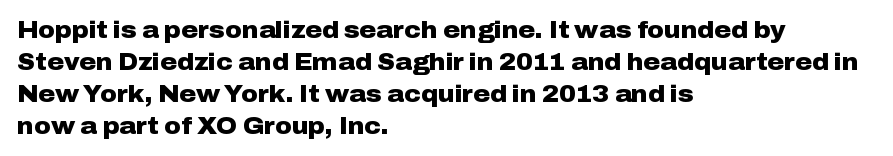
The image shows 23 px bold type, upright; set left-aligned, normal line spacing (1.39x), normal letter spacing, not underlined.
